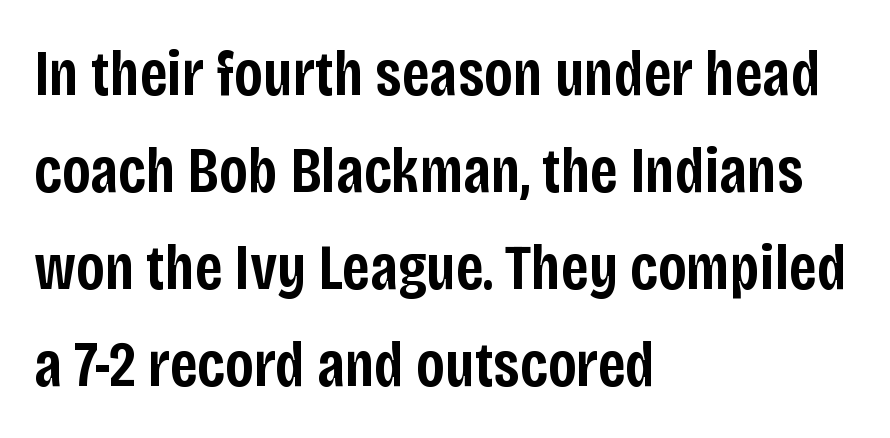
The strip under each line holds only bare page. The face used here is a semibold: visibly heavier than regular, lighter than bold. Quick note: interline space is typical. Serifs: no, the terminals of the letterforms are clean. In terms of letterspacing, this is plain default setting.
